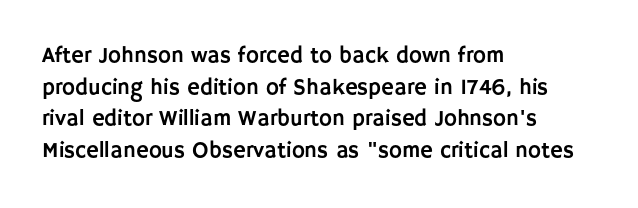
Q: Is the text italic (slanted)? A: No, it is upright.
Q: Is the text underlined? A: No.
Q: How is the paragraph aligned? A: Left-aligned.
Q: Is the spacing between letters normal or unusually wide? A: Normal.
Q: Is the spacing between lines tight, normal or loose? A: Normal.
